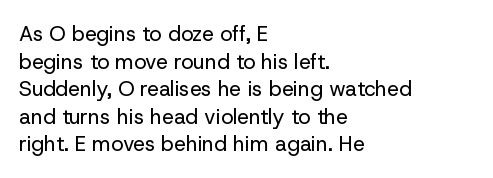
The image shows 21 px text type, upright; set left-aligned, normal line spacing (1.31x), normal letter spacing, not underlined.
